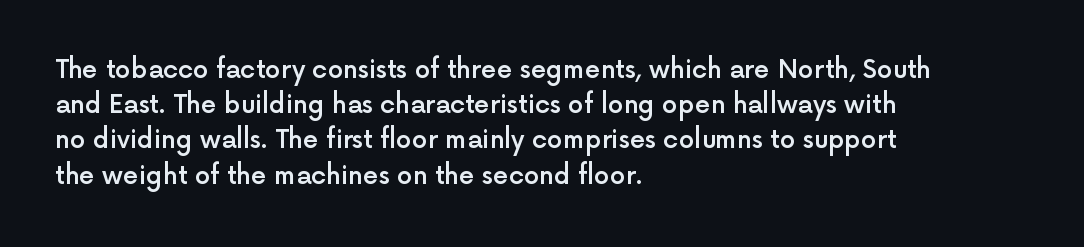
{"italic": "no", "bold": "semi", "underline": "no", "align": "left", "line_spacing": "normal", "line_spacing_ratio": 1.41, "letter_spacing": "normal", "letter_spacing_em": 0.0, "glyph_px": 25}
